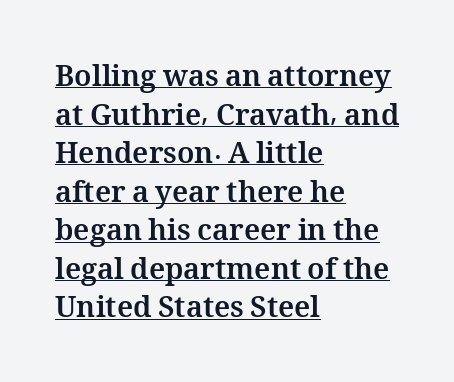
{"italic": "no", "bold": "yes", "weight": "bold", "width": "normal", "stroke_contrast": "medium", "x_height": "medium", "monospaced": "no", "underline": "yes", "align": "left", "line_spacing": "normal", "line_spacing_ratio": 1.33, "letter_spacing": "normal", "letter_spacing_em": 0.0, "glyph_px": 29}
